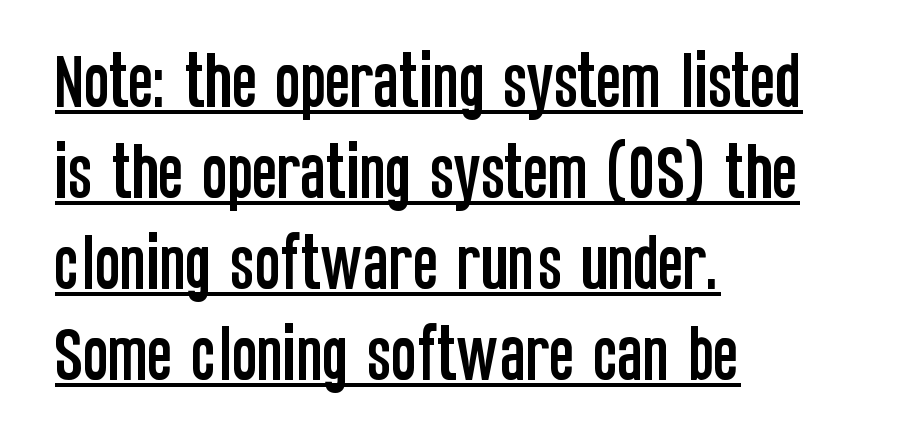
Q: Is the text italic (slanted)? A: No, it is upright.
Q: Is the typeface a serif or a sans-serif typeface? A: Sans-serif.
Q: Is the text underlined? A: Yes.
Q: How is the paragraph aligned? A: Left-aligned.
Q: Is the spacing between letters normal or unusually wide? A: Normal.
Q: Is the spacing between lines tight, normal or loose? A: Normal.
Q: Width (condensed, normal, or wide)? A: Condensed.
Q: Stroke contrast? A: Low.
Q: x-height? A: Large.
Q: Monospaced? A: No.
